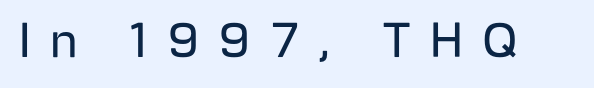
No feet cap the strokes, marking this as sans-serif type. Italic: no, the glyphs are upright roman. The space beneath each line is pristine and unruled. Proportional: the letters do not fall into vertical columns. How are the letters spaced? Widely, with obvious added tracking.
